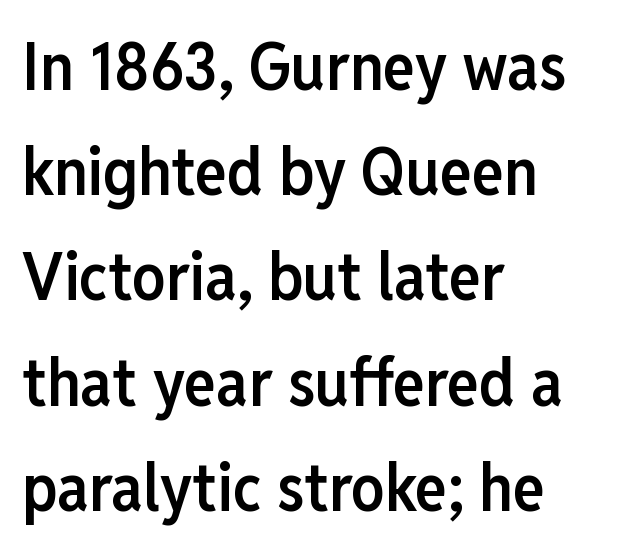
Q: Is the text bold? A: Semi-bold.
Q: Is the text italic (slanted)? A: No, it is upright.
Q: Is the typeface a serif or a sans-serif typeface? A: Sans-serif.
Q: Is the text underlined? A: No.
Q: How is the paragraph aligned? A: Left-aligned.
Q: Is the spacing between letters normal or unusually wide? A: Normal.
Q: Is the spacing between lines tight, normal or loose? A: Normal.
Q: Width (condensed, normal, or wide)? A: Condensed.
Q: Stroke contrast? A: Low.
Q: x-height? A: Medium.
Q: Monospaced? A: No.
